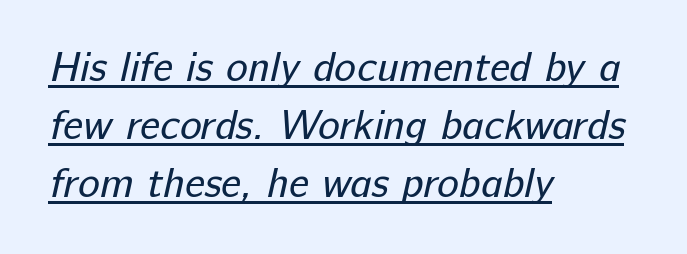
Q: Is the text bold? A: No.
Q: Is the typeface a serif or a sans-serif typeface? A: Sans-serif.
Q: Is the text underlined? A: Yes.
Q: How is the paragraph aligned? A: Left-aligned.
Q: Is the spacing between letters normal or unusually wide? A: Normal.
Q: Is the spacing between lines tight, normal or loose? A: Normal.
Q: Width (condensed, normal, or wide)? A: Normal.
Q: Stroke contrast? A: Low.
Q: x-height? A: Medium.
Q: Monospaced? A: No.
